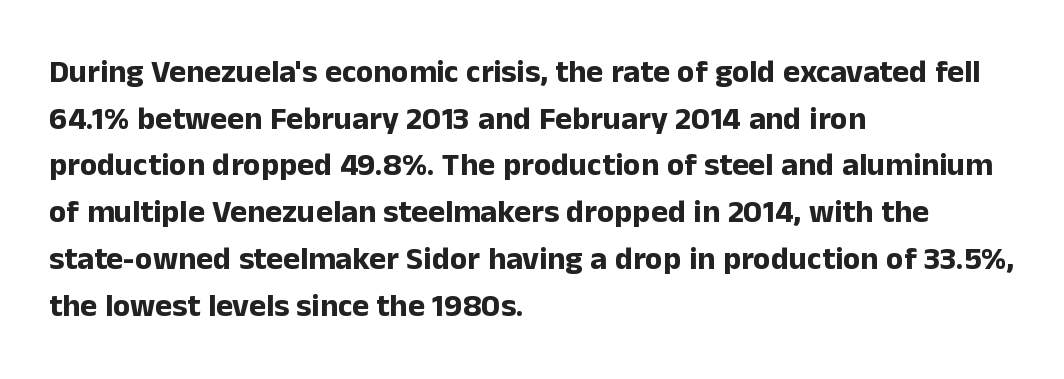
Q: Is the text bold? A: Yes.
Q: Is the text italic (slanted)? A: No, it is upright.
Q: Is the typeface a serif or a sans-serif typeface? A: Sans-serif.
Q: Is the text underlined? A: No.
Q: How is the paragraph aligned? A: Left-aligned.
Q: Is the spacing between letters normal or unusually wide? A: Normal.
Q: Is the spacing between lines tight, normal or loose? A: Normal.
Q: Width (condensed, normal, or wide)? A: Normal.
Q: Stroke contrast? A: Low.
Q: x-height? A: Medium.
Q: Monospaced? A: No.
